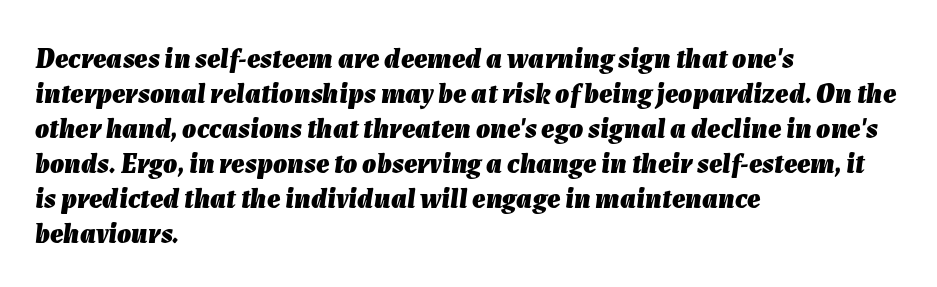
{"italic": "yes", "lean": "right", "slant_degrees": 7, "bold": "yes", "weight": "heavy", "width": "normal", "stroke_contrast": "low", "x_height": "medium", "monospaced": "no", "underline": "no", "align": "left", "line_spacing": "normal", "line_spacing_ratio": 1.25, "letter_spacing": "normal", "letter_spacing_em": 0.0, "glyph_px": 28}
